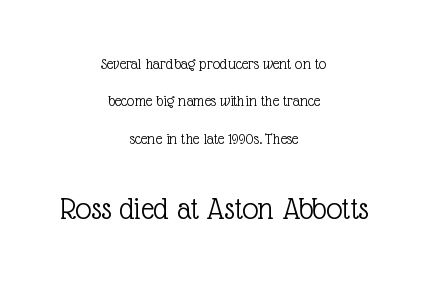
The image shows 32 px light serif type, upright; set centered, loose line spacing (2.33x), normal letter spacing, not underlined; the second (bottom) block is 2.0x larger; a medium x-height.
